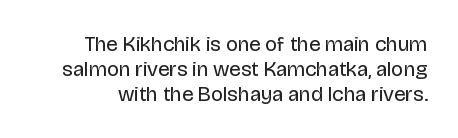
Q: Is the text bold? A: No.
Q: Is the text italic (slanted)? A: No, it is upright.
Q: Is the text underlined? A: No.
Q: Is the spacing between letters normal or unusually wide? A: Normal.
